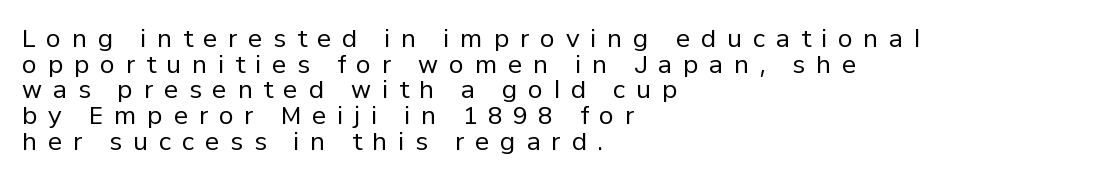
Q: Is the text bold? A: No.
Q: Is the text italic (slanted)? A: No, it is upright.
Q: Is the text underlined? A: No.
Q: How is the paragraph aligned? A: Left-aligned.
Q: Is the spacing between letters normal or unusually wide? A: Unusually wide.
Q: Is the spacing between lines tight, normal or loose? A: Tight.
